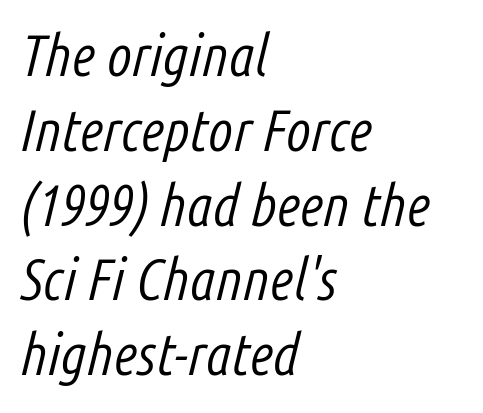
Q: Is the text bold? A: No.
Q: Is the text italic (slanted)? A: Yes, it leans right by about 14 degrees.
Q: Is the text underlined? A: No.
Q: How is the paragraph aligned? A: Left-aligned.
Q: Is the spacing between letters normal or unusually wide? A: Normal.
Q: Is the spacing between lines tight, normal or loose? A: Normal.
Q: Width (condensed, normal, or wide)? A: Condensed.
Q: Stroke contrast? A: Low.
Q: x-height? A: Medium.
Q: Monospaced? A: No.
